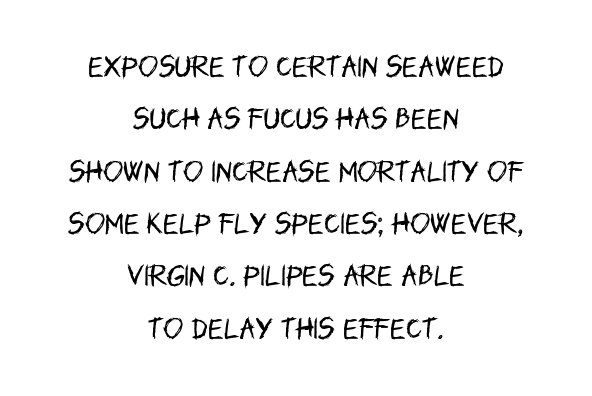
Q: Is the text bold? A: No.
Q: Is the text italic (slanted)? A: No, it is upright.
Q: Is the text underlined? A: No.
Q: How is the paragraph aligned? A: Centered.
Q: Is the spacing between letters normal or unusually wide? A: Normal.
Q: Is the spacing between lines tight, normal or loose? A: Loose.
